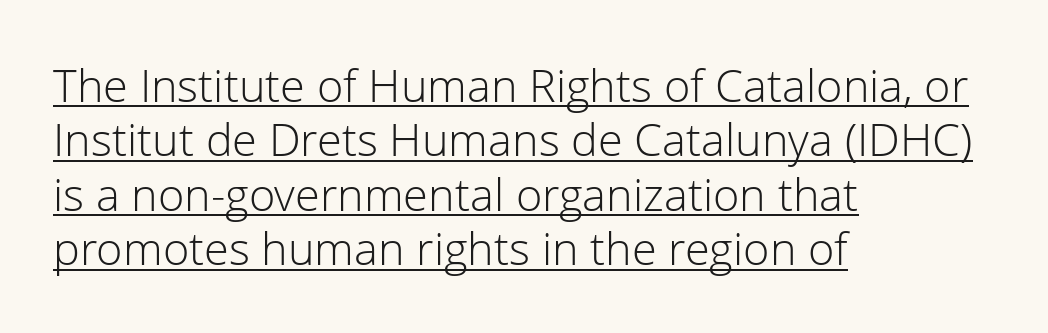
{"serif": "no", "italic": "no", "bold": "no", "weight": "light", "width": "normal", "stroke_contrast": "low", "x_height": "medium", "monospaced": "no", "underline": "yes", "align": "left", "line_spacing_ratio": 1.21, "letter_spacing": "normal", "letter_spacing_em": 0.0, "glyph_px": 45}
